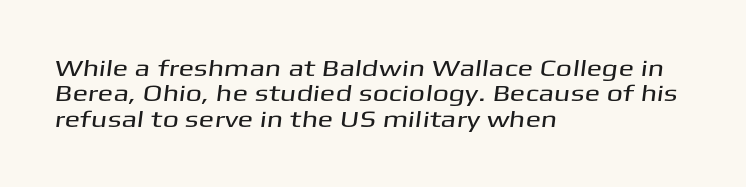
The image shows 23 px text type; set left-aligned, tight line spacing (1.1x), normal letter spacing, not underlined.
